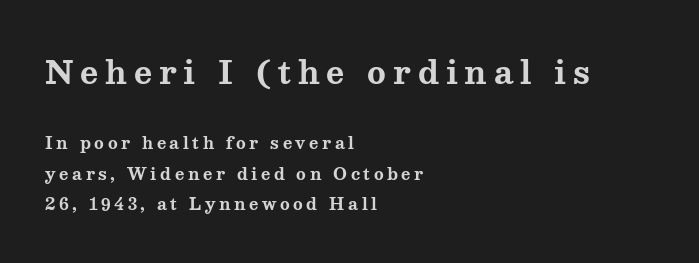
A student would call this left alignment; a typographer would say flush left, rag right. This sample uses a serif face. Bigger letters appear in the top chunk; the bottom chunk is reduced. Its strokes are broad and dark, the hallmark of bold type. Rendered with straight, roman letterforms. This rendering widens character spacing well past its baseline value.
